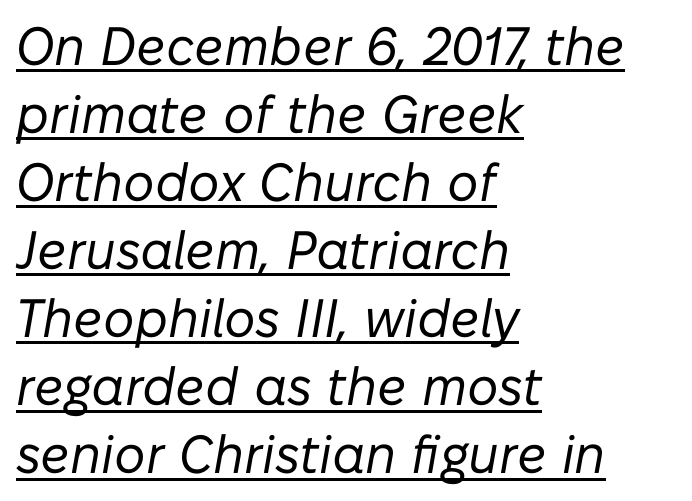
The image shows 54 px regular-weight type, italic (leaning right); set left-aligned, normal line spacing (1.26x), normal letter spacing, underlined; low stroke contrast and a medium x-height.
